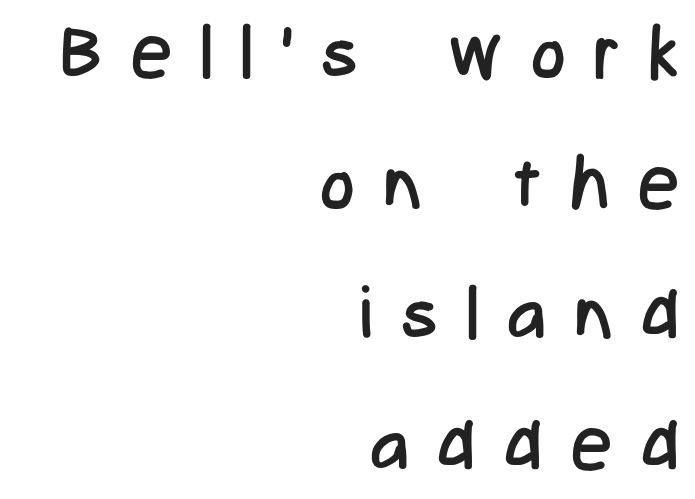
This rendering employs a face without finishing strokes, i.e., a sans-serif. The passage shown is typed in a proportional face where columns would drift. Glyph-to-glyph distance is far greater than everyday printed text. The area under the type is left untouched. The passage shown is not bold in any degree. These lines stack with their right ends in a neat column.
